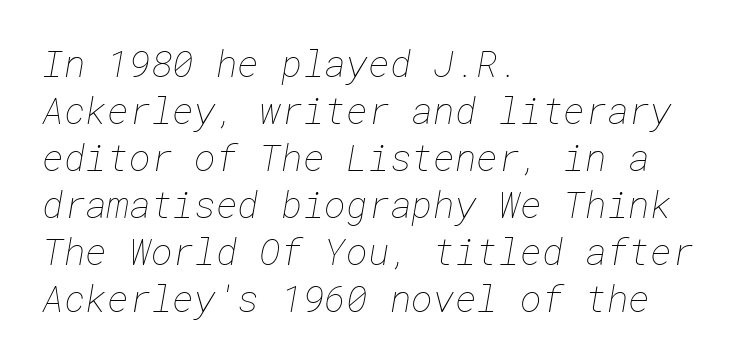
{"bold": "no", "weight": "thin", "width": "normal", "stroke_contrast": "low", "x_height": "medium", "underline": "no", "align": "left", "line_spacing": "normal", "line_spacing_ratio": 1.27, "letter_spacing": "normal", "letter_spacing_em": 0.0, "glyph_px": 37}
